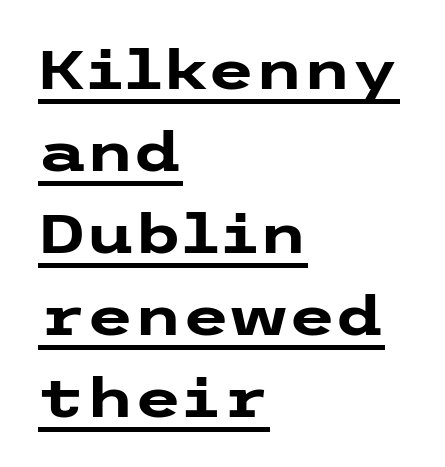
The image shows 55 px heavy, wide sans-serif type, upright; set left-aligned, normal line spacing (1.49x), normal letter spacing, underlined; low stroke contrast and a medium x-height.
